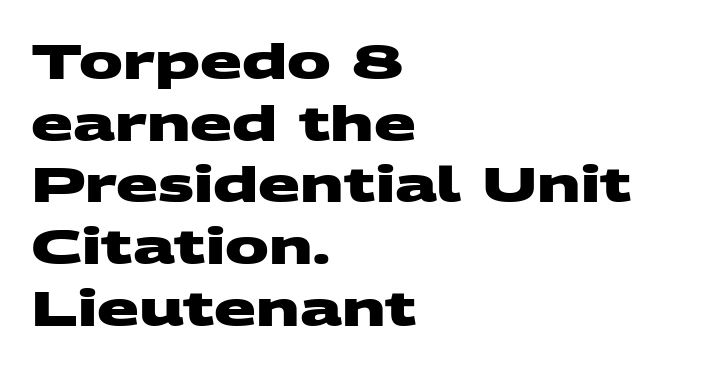
The image shows 49 px heavy, wide sans-serif type; set left-aligned, normal line spacing (1.26x), normal letter spacing, not underlined; medium stroke contrast and a large x-height.
